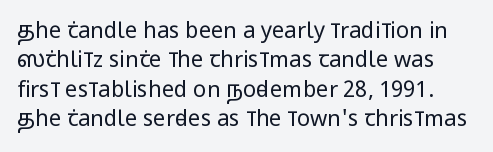
Descenders are the only things crossing below the line. The cut favours lightness, reaching ordinary text weight at its darkest. Observe the ordinary spacing: letters are neighbours, not strangers. Style check: upright. Quick note: interline space is typical.
